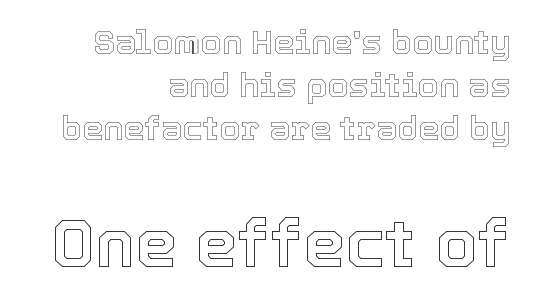
Q: Is the text italic (slanted)? A: No, it is upright.
Q: Is the text underlined? A: No.
Q: How is the paragraph aligned? A: Right-aligned.
Q: Is the spacing between letters normal or unusually wide? A: Normal.
Q: Is the spacing between lines tight, normal or loose? A: Normal.
Q: Which block of text is set in a larger size, the first (top) or the second (bottom)? A: The second (bottom) one.
Q: Width (condensed, normal, or wide)? A: Normal.
Q: x-height? A: Medium.
Q: Monospaced? A: No.
